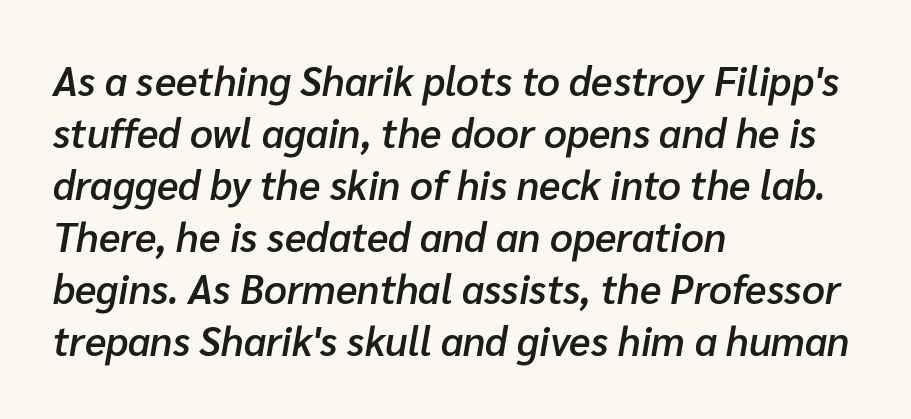
You could not count columns in this text — the font is proportionally spaced. There is no visible air inserted between adjacent glyphs. Whoever set this chose a conventional vertical rhythm. Anything drawn beneath the words? Only blank space.
